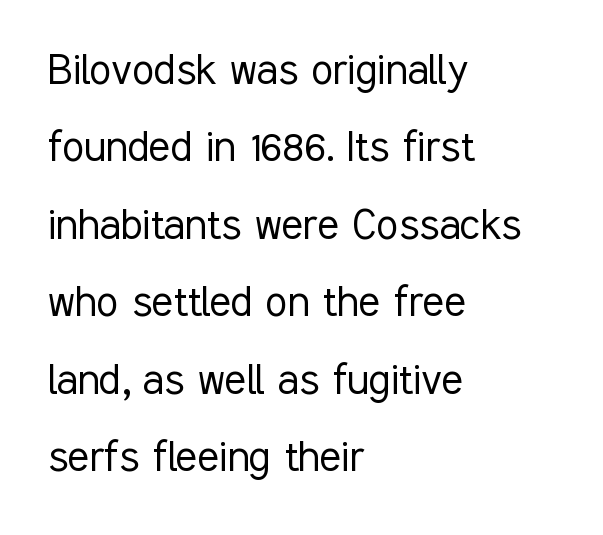
{"serif": "no", "italic": "no", "bold": "no", "weight": "light", "width": "condensed", "stroke_contrast": "low", "x_height": "medium", "monospaced": "no", "underline": "no", "align": "left", "line_spacing": "normal", "line_spacing_ratio": 1.55, "letter_spacing": "normal", "letter_spacing_em": 0.0, "glyph_px": 50}
